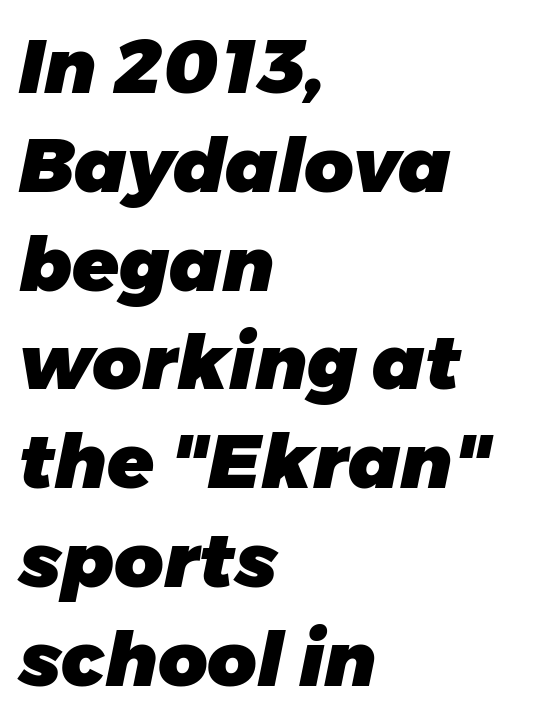
Q: Is the text bold? A: Yes.
Q: Is the text italic (slanted)? A: Yes, it leans right by about 11 degrees.
Q: Is the text underlined? A: No.
Q: How is the paragraph aligned? A: Left-aligned.
Q: Is the spacing between letters normal or unusually wide? A: Normal.
Q: Is the spacing between lines tight, normal or loose? A: Normal.
Q: Width (condensed, normal, or wide)? A: Normal.
Q: Stroke contrast? A: Low.
Q: x-height? A: Medium.
Q: Monospaced? A: No.
